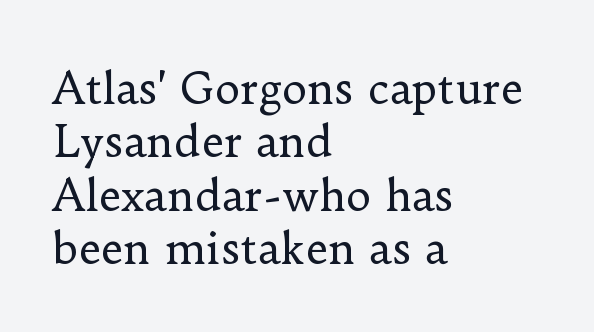
The image shows 43 px regular-weight serif type, upright; set left-aligned, line spacing 1.24x, normal letter spacing, not underlined; low stroke contrast and a small x-height.
